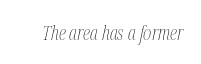
The image shows 20 px text type, italic (leaning right); set normal letter spacing, not underlined.
